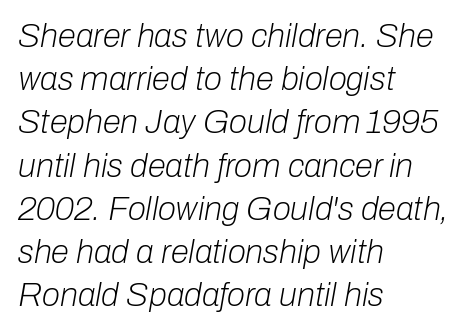
The image shows 33 px light type, italic (leaning right); set left-aligned, normal line spacing (1.31x), normal letter spacing, not underlined; low stroke contrast and a medium x-height.
